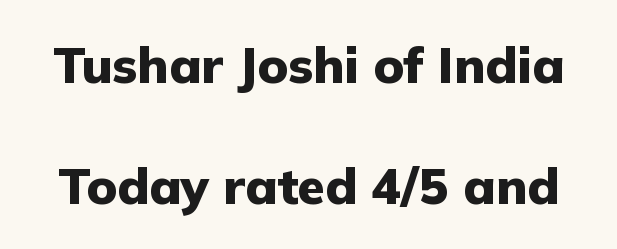
{"serif": "no", "italic": "no", "bold": "yes", "weight": "heavy", "width": "normal", "stroke_contrast": "low", "x_height": "medium", "monospaced": "no", "underline": "no", "line_spacing": "loose", "line_spacing_ratio": 2.42, "letter_spacing": "normal", "letter_spacing_em": 0.0, "glyph_px": 50}
